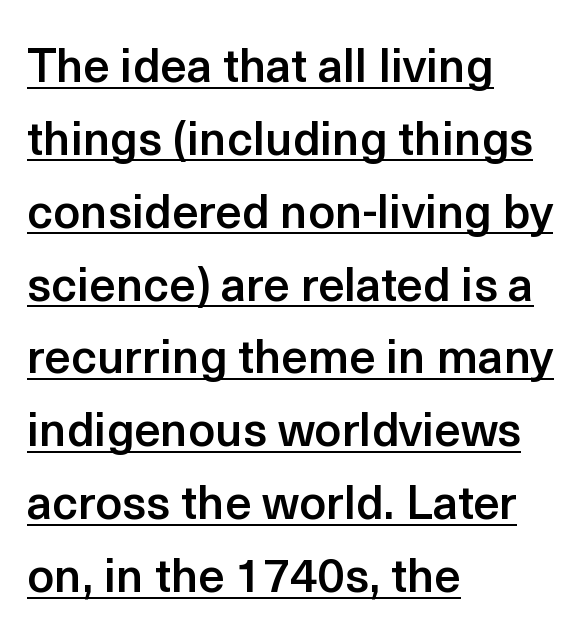
The image shows 47 px semibold sans-serif type, upright; set left-aligned, normal line spacing (1.55x), normal letter spacing, underlined; a medium x-height.
